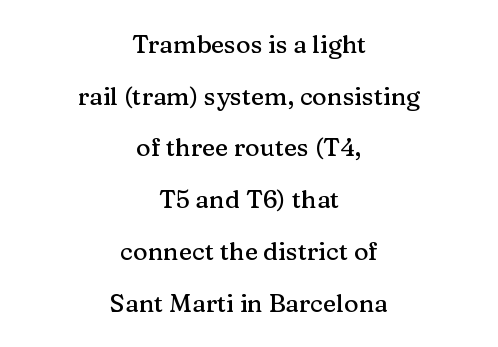
The passage shown is not underscored anywhere. Italic: no, the glyphs are upright roman. Default kerning and tracking; the words read as compact shapes. Every row of glyphs is offset so its center matches the block's center.
